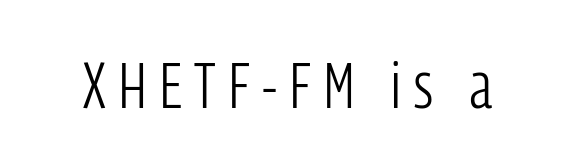
{"serif": "no", "italic": "no", "bold": "no", "weight": "light", "width": "condensed", "stroke_contrast": "low", "x_height": "medium", "monospaced": "no", "underline": "no", "letter_spacing": "wide", "letter_spacing_em": 0.2, "glyph_px": 65}
